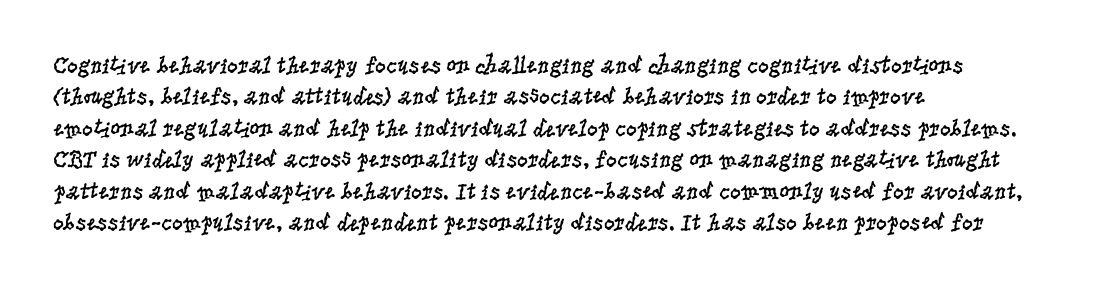
What stands out about the letter spacing? Nothing — it is the standard amount. Unmarked baselines from the first word to the last. The rendering anchors every line to the left-hand side. Regarding leading, the lines here are spaced in the standard way. Compared with a typical body face, this is equally light or lighter still.
